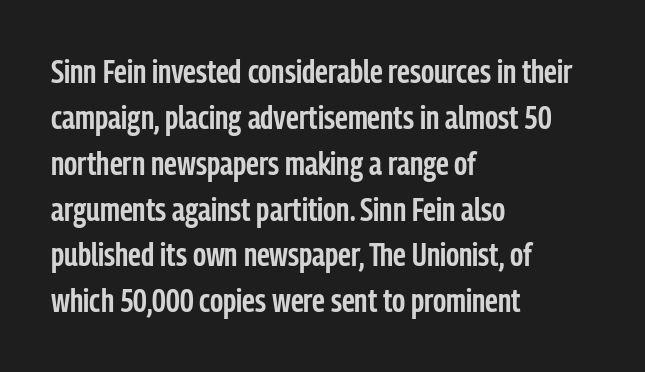
The image shows 33 px semibold, condensed sans-serif type, upright; set left-aligned, normal line spacing (1.39x), normal letter spacing, not underlined; low stroke contrast and a medium x-height.
